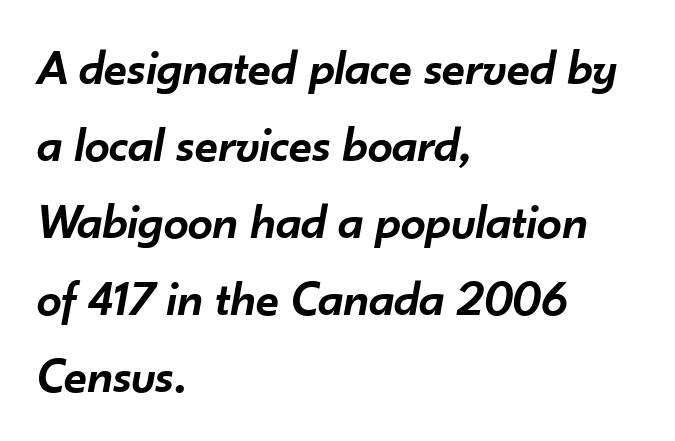
{"italic": "yes", "lean": "right", "slant_degrees": 10, "bold": "semi", "weight": "semibold", "width": "normal", "stroke_contrast": "low", "x_height": "small", "monospaced": "no", "underline": "no", "align": "left", "line_spacing": "normal", "line_spacing_ratio": 1.54, "letter_spacing": "normal", "letter_spacing_em": 0.0, "glyph_px": 50}
